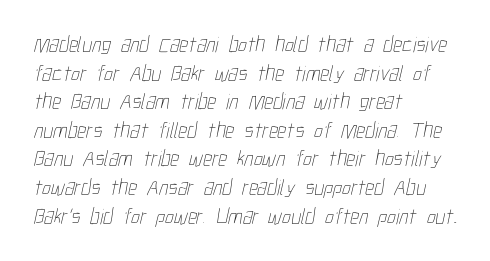
Q: Is the text bold? A: No.
Q: Is the text underlined? A: No.
Q: How is the paragraph aligned? A: Left-aligned.
Q: Is the spacing between letters normal or unusually wide? A: Normal.
Q: Is the spacing between lines tight, normal or loose? A: Normal.
